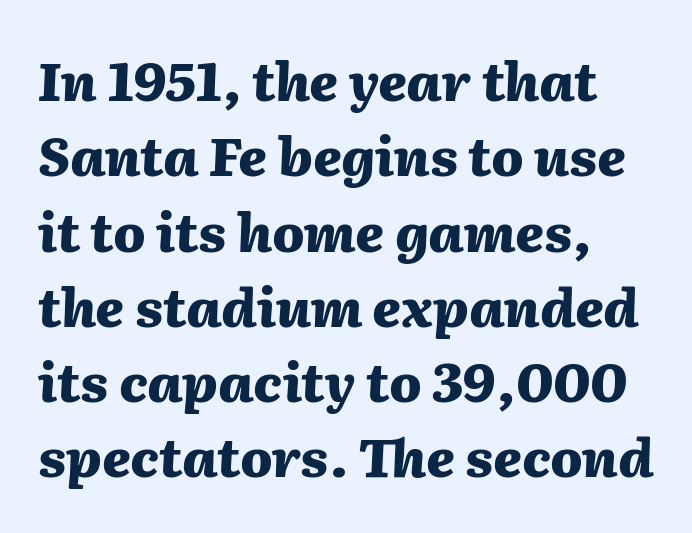
The image shows 53 px heavy type, italic (leaning right); set normal line spacing (1.42x), normal letter spacing, not underlined; medium stroke contrast and a medium x-height.
